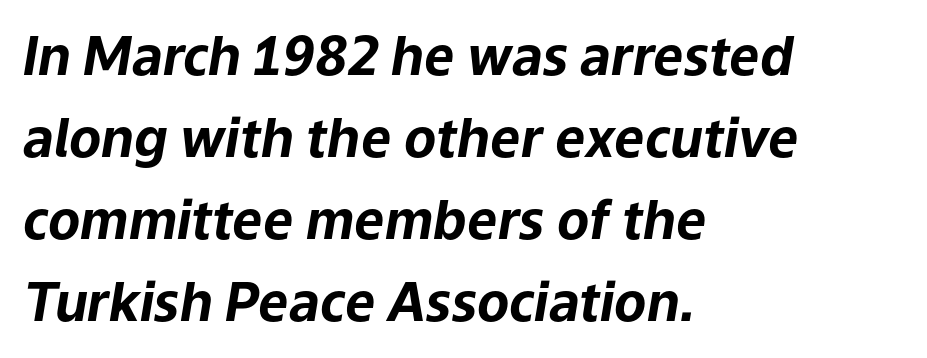
The image shows 53 px bold type, italic (leaning right); set left-aligned, normal line spacing (1.55x), normal letter spacing, not underlined; low stroke contrast and a medium x-height.
